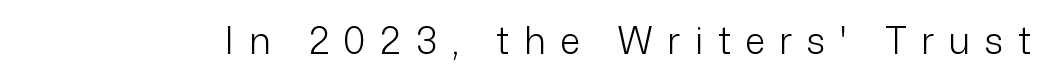
Q: Is the text bold? A: No.
Q: Is the text italic (slanted)? A: No, it is upright.
Q: Is the typeface a serif or a sans-serif typeface? A: Sans-serif.
Q: Is the text underlined? A: No.
Q: Is the spacing between letters normal or unusually wide? A: Unusually wide.
Q: Width (condensed, normal, or wide)? A: Normal.
Q: Stroke contrast? A: Low.
Q: x-height? A: Medium.
Q: Monospaced? A: No.
